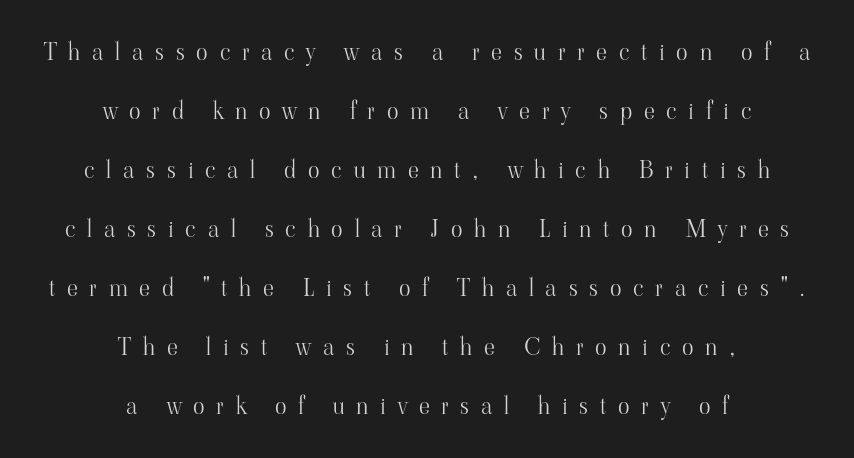
{"italic": "no", "bold": "no", "underline": "no", "align": "center", "line_spacing": "loose", "line_spacing_ratio": 2.46, "letter_spacing": "wide", "letter_spacing_em": 0.49, "glyph_px": 24}
